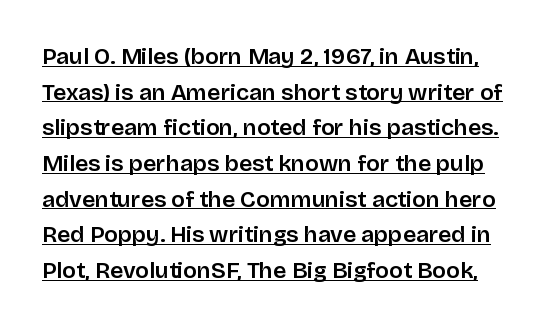
Q: Is the text bold? A: Semi-bold.
Q: Is the text italic (slanted)? A: No, it is upright.
Q: Is the text underlined? A: Yes.
Q: Is the spacing between letters normal or unusually wide? A: Normal.
Q: Is the spacing between lines tight, normal or loose? A: Normal.
